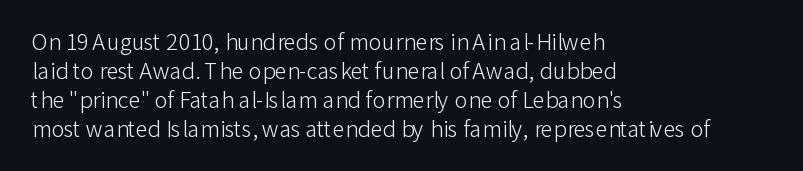
The image shows 22 px text type, upright; set left-aligned, normal line spacing (1.32x), normal letter spacing, not underlined.
